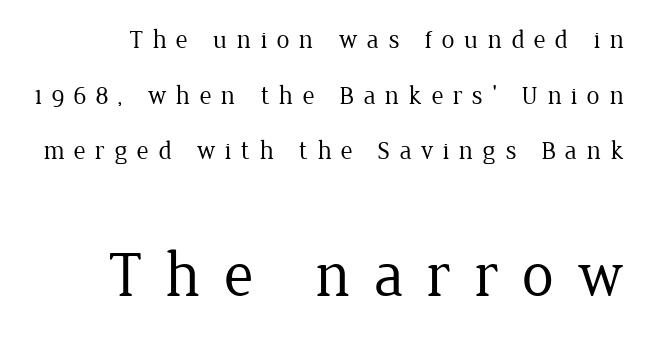
The image shows 64 px regular-weight serif type, upright; set loose line spacing (2.14x), unusually wide letter spacing (+0.36 em), not underlined; the second (bottom) block is 2.46x larger; low stroke contrast and a medium x-height.
